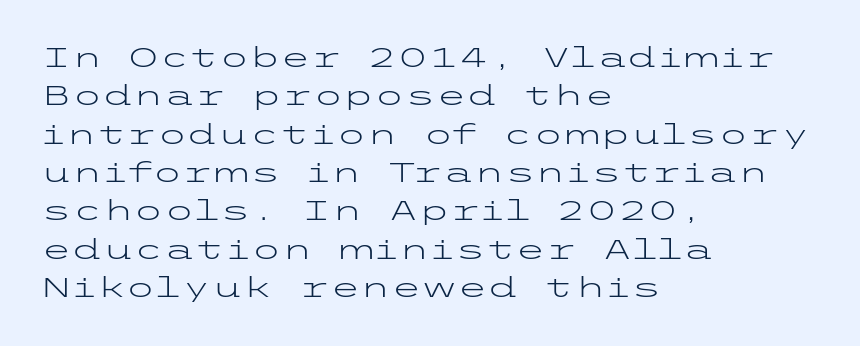
How are the letters spaced? Ordinarily, with no added tracking. Beneath every word, the page is bare. The rag falls on the right side of this text block. These lines sit exactly where default settings would place them. Every character sits straight up, as roman type does.
